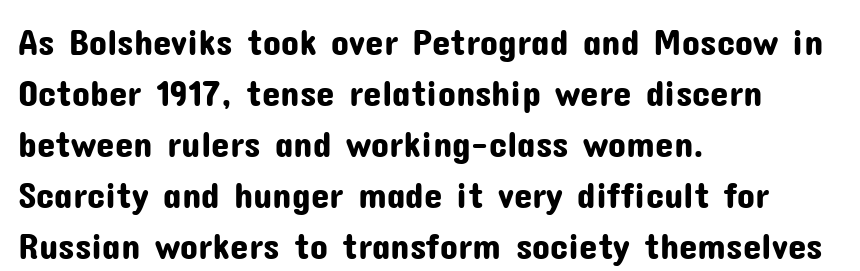
Stroke terminals: plain, sans-serif. Ordinary non-slanted type is in use. Notice how descenders clear the ascenders below comfortably — that's standard leading. Short note: letters normally spaced. Spacing verdict: proportional, widths tailored to each character.
